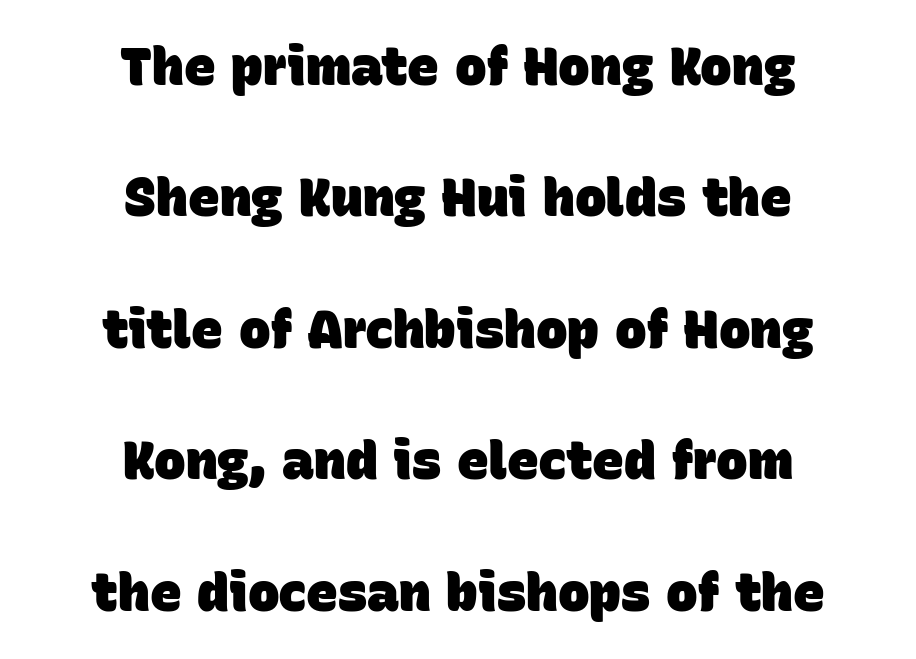
The string is rendered with underlining switched off. One-word summary of the alignment: center. The lines are spread far apart with generous leading. On the weight axis this lands at bold, roughly 700.
